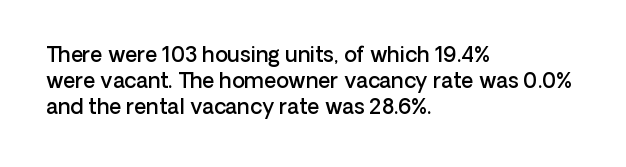
Just letters on the line, the space beneath them empty. Evenly set lines give the paragraph a standard silhouette. Compared with a centered layout, this one pins lines to the left instead. Letter spacing: default.
